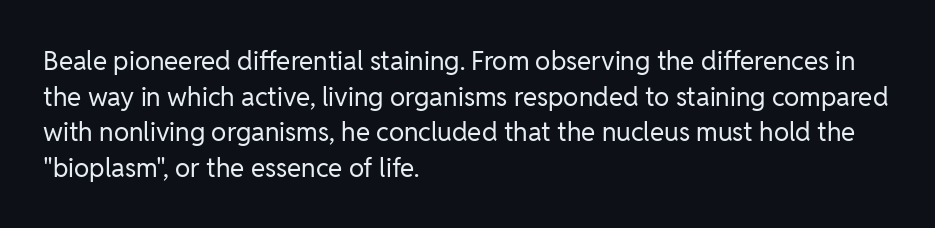
The line texture is even and compact thanks to regular tracking. Honestly, the row spacing looks completely unremarkable. Every row of glyphs begins at an identical x-position on the left. The letters stand straight up with perfectly vertical stems. Stroke thickness stays within the range of a standard reading face or lighter. Unmarked baselines from the first word to the last.
